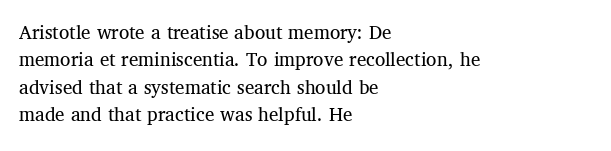
Reading down the block, your eye returns to a fixed left position each line. The weight tops out at a normal text grade. Interline gaps are of average width in this sample. The letters sit at their default tracking, neither squeezed nor spread.
